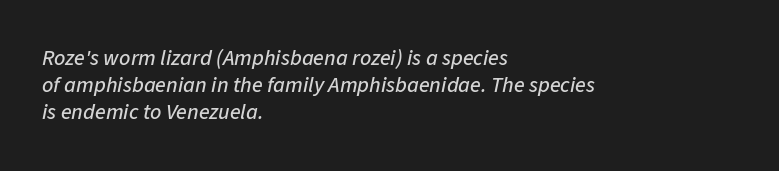
{"italic": "yes", "lean": "right", "slant_degrees": 11, "underline": "no", "align": "left", "line_spacing_ratio": 1.23, "letter_spacing": "normal", "letter_spacing_em": 0.0, "glyph_px": 22}
